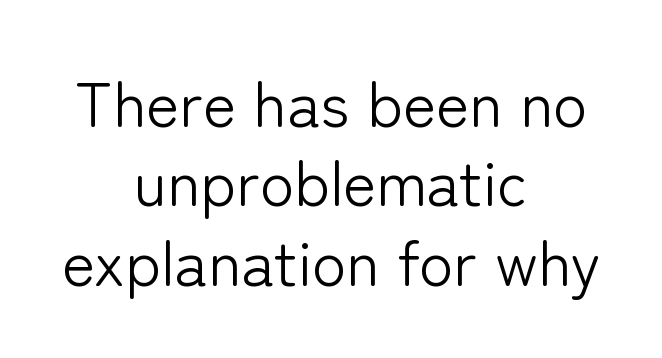
{"serif": "no", "italic": "no", "bold": "no", "weight": "light", "width": "normal", "stroke_contrast": "low", "x_height": "medium", "monospaced": "no", "underline": "no", "align": "center", "line_spacing": "normal", "line_spacing_ratio": 1.26, "letter_spacing": "normal", "letter_spacing_em": 0.0, "glyph_px": 63}
